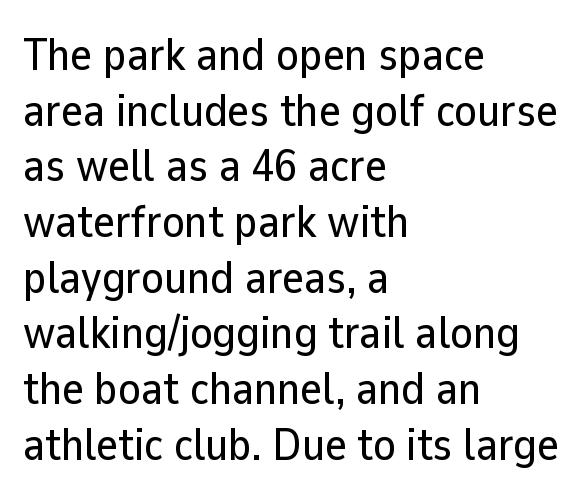
The compositor pushed each line to the left boundary. This is sans-serif lettering, the kind often seen on screens and signage. Every stem runs plumb, perpendicular to the baseline. The area under the type is left untouched.
